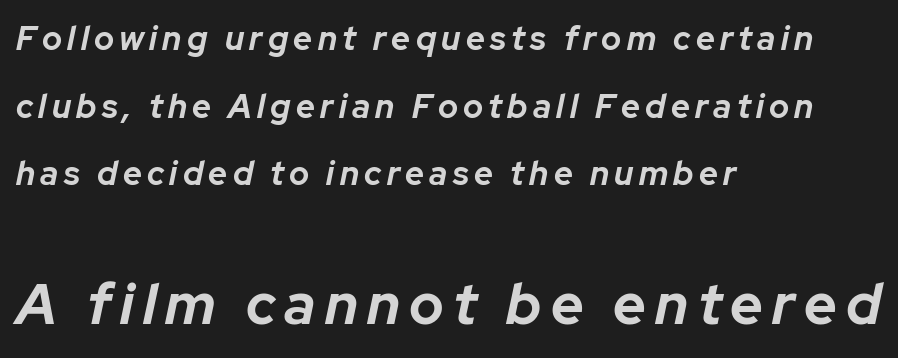
{"italic": "yes", "lean": "right", "slant_degrees": 12, "bold": "yes", "weight": "bold", "width": "normal", "stroke_contrast": "low", "x_height": "medium", "monospaced": "no", "underline": "no", "align": "left", "line_spacing": "loose", "line_spacing_ratio": 2.05, "larger_block": "second", "size_ratio": 1.73, "glyph_px": 57}
